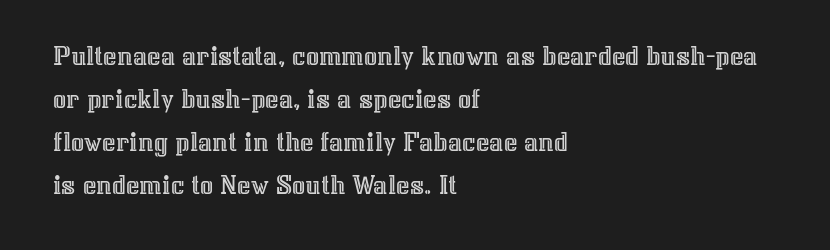
The image shows 29 px text type, upright; set left-aligned, normal line spacing (1.48x), normal letter spacing, not underlined; a medium x-height.
